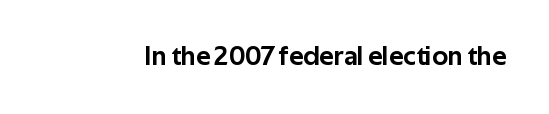
This rendering leaves character spacing at its baseline value. Has an underline been added? It has not. No italicization has been applied; the sample stays upright.
